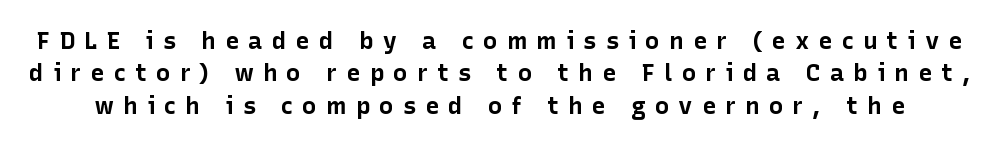
{"italic": "no", "bold": "yes", "underline": "no", "line_spacing": "normal", "line_spacing_ratio": 1.35, "letter_spacing": "wide", "letter_spacing_em": 0.38, "glyph_px": 24}
